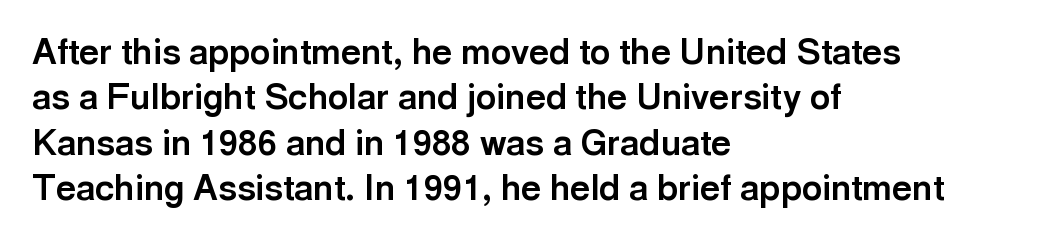
Stroke thickness is high; the sample reads as a true bold. Note: no serifs on the glyphs. Every stem runs plumb, perpendicular to the baseline. In terms of letterspacing, this is plain default setting. Unmarked baselines from the first word to the last.
